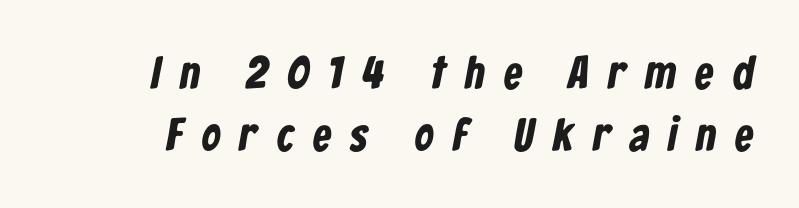
{"serif": "no", "bold": "yes", "weight": "bold", "width": "condensed", "stroke_contrast": "low", "x_height": "medium", "monospaced": "no", "underline": "no", "line_spacing": "normal", "line_spacing_ratio": 1.34, "letter_spacing": "wide", "letter_spacing_em": 0.42, "glyph_px": 46}
